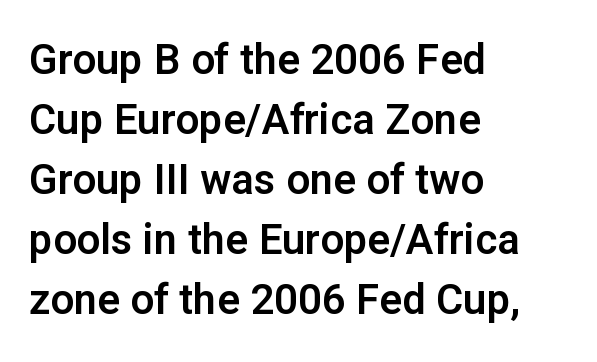
Examine the stroke ends and you'll find no serifs. Standard letterfit; no display-style spreading of the glyphs. Think of a printed novel: that variable character pitch is what you see here. One-word summary of the alignment: left.
